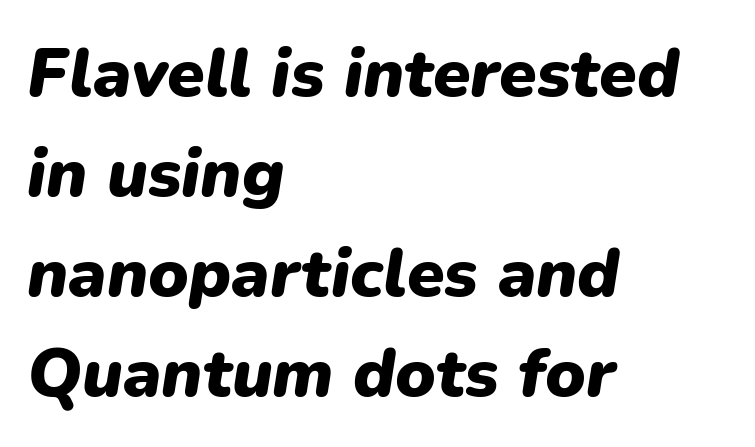
{"italic": "yes", "lean": "right", "slant_degrees": 9, "bold": "yes", "weight": "heavy", "width": "normal", "stroke_contrast": "low", "x_height": "medium", "monospaced": "no", "underline": "no", "align": "left", "line_spacing": "normal", "line_spacing_ratio": 1.47, "letter_spacing": "normal", "letter_spacing_em": 0.0, "glyph_px": 68}
